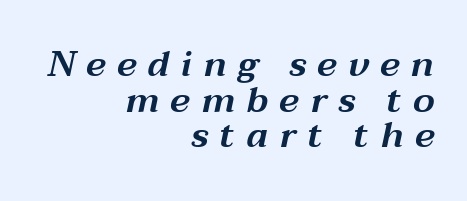
{"italic": "yes", "lean": "right", "slant_degrees": 12, "width": "wide", "stroke_contrast": "medium", "x_height": "medium", "monospaced": "no", "underline": "no", "align": "right", "line_spacing": "tight", "line_spacing_ratio": 0.99, "letter_spacing": "wide", "letter_spacing_em": 0.31, "glyph_px": 36}
